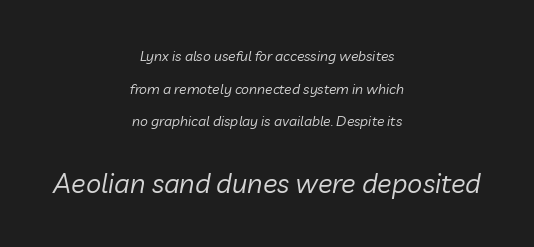
{"italic": "yes", "lean": "right", "slant_degrees": 10, "bold": "no", "underline": "no", "align": "center", "line_spacing": "loose", "line_spacing_ratio": 2.33, "letter_spacing": "normal", "letter_spacing_em": 0.0, "larger_block": "second", "size_ratio": 1.93, "glyph_px": 27}
